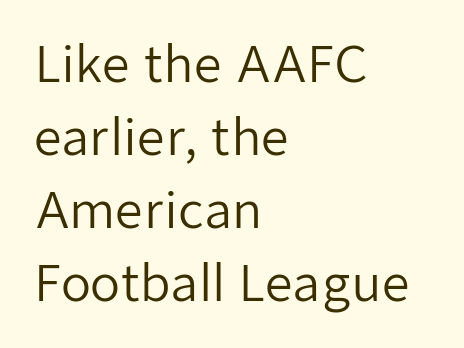
Q: Is the text bold? A: No.
Q: Is the text italic (slanted)? A: No, it is upright.
Q: Is the typeface a serif or a sans-serif typeface? A: Sans-serif.
Q: Is the text underlined? A: No.
Q: How is the paragraph aligned? A: Left-aligned.
Q: Is the spacing between letters normal or unusually wide? A: Normal.
Q: Is the spacing between lines tight, normal or loose? A: Normal.
Q: Width (condensed, normal, or wide)? A: Normal.
Q: Stroke contrast? A: Low.
Q: x-height? A: Medium.
Q: Monospaced? A: No.
